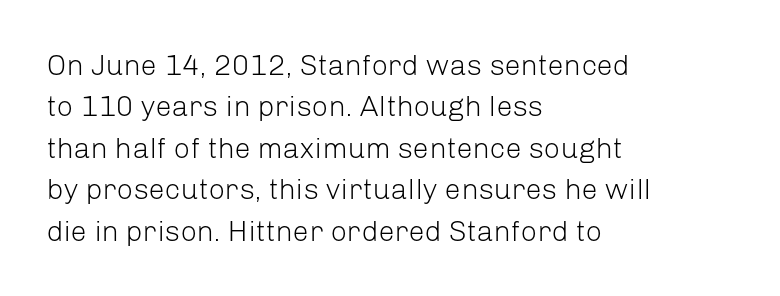
On a weight scale, this lands at 450 or below. The rendering uses natural spacing where letterforms have individual widths. Standard letterfit; no display-style spreading of the glyphs. Quick note: underline off. Tall strokes in this sample are plumb rather than angled.
